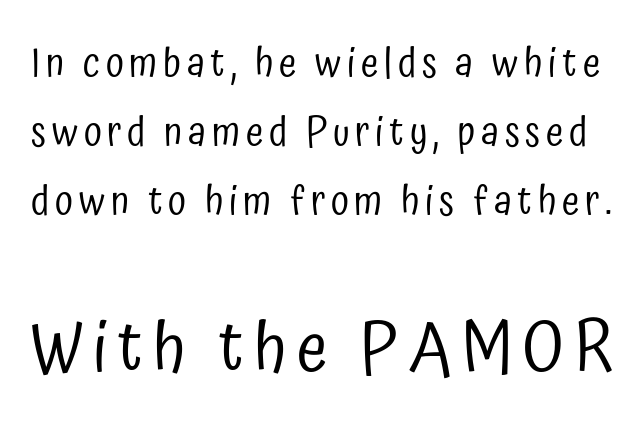
Examine the stroke ends and you'll find no serifs. A typesetter would mark this as roman, not italic. Is this a fixed-width face? No — the glyphs have proportional, varying widths. Block two is the big one; block one sits smaller above it. The font sits on the lighter half of the weight spectrum, regular included. Only glyphs here, with clear space below each row.
